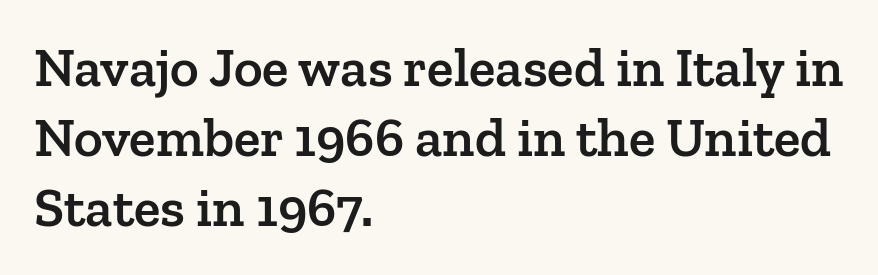
Does the copy run flush right? No — it runs flush left. Underlining? Definitely not there. Upright lettering throughout. Each letter's strokes conclude with small projecting serifs. A normal amount of white space separates one row of letters from the next.
